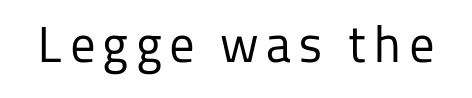
{"serif": "no", "italic": "no", "bold": "no", "weight": "regular", "width": "normal", "stroke_contrast": "low", "x_height": "medium", "monospaced": "no", "underline": "no", "glyph_px": 51}
